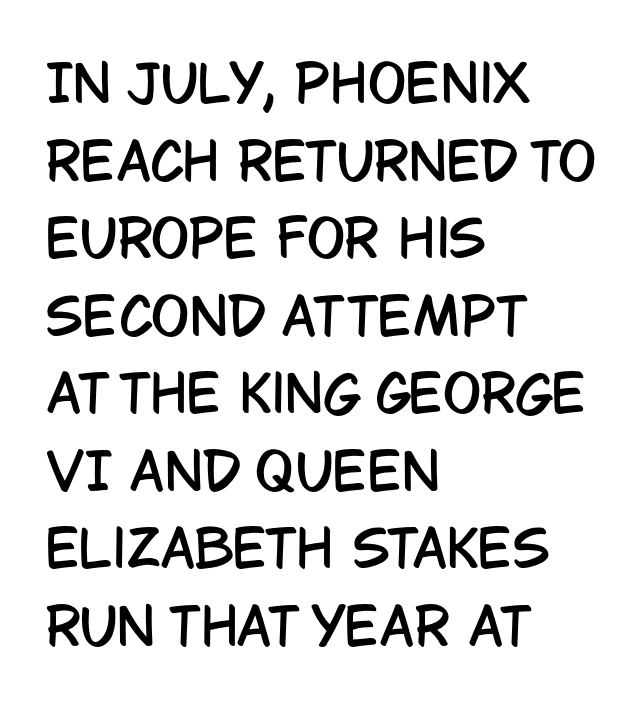
The image shows 51 px condensed sans-serif type, upright; set left-aligned, normal line spacing (1.52x), normal letter spacing, not underlined; low stroke contrast and a large x-height.
